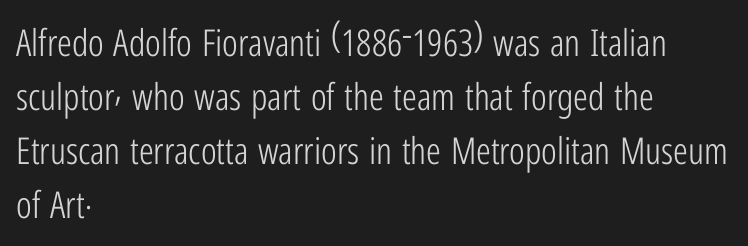
Q: Is the text bold? A: No.
Q: Is the text italic (slanted)? A: No, it is upright.
Q: Is the typeface a serif or a sans-serif typeface? A: Sans-serif.
Q: Is the text underlined? A: No.
Q: How is the paragraph aligned? A: Left-aligned.
Q: Is the spacing between letters normal or unusually wide? A: Normal.
Q: Is the spacing between lines tight, normal or loose? A: Normal.
Q: Width (condensed, normal, or wide)? A: Condensed.
Q: Stroke contrast? A: Low.
Q: x-height? A: Medium.
Q: Monospaced? A: No.
